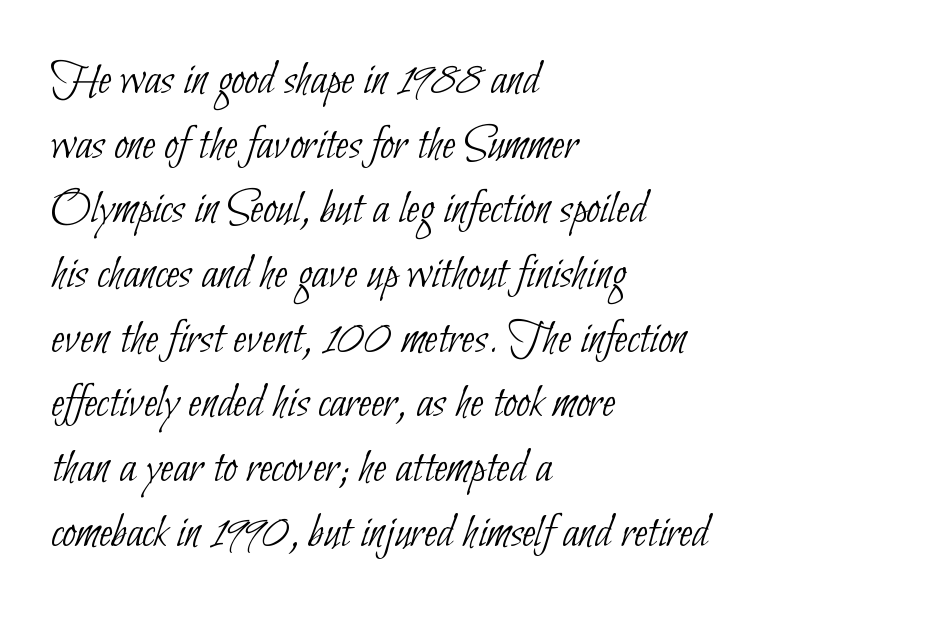
{"serif": "no", "bold": "no", "weight": "thin", "width": "condensed", "stroke_contrast": "low", "x_height": "small", "monospaced": "no", "underline": "no", "align": "left", "line_spacing": "normal", "line_spacing_ratio": 1.32, "letter_spacing": "normal", "letter_spacing_em": 0.0, "glyph_px": 49}
